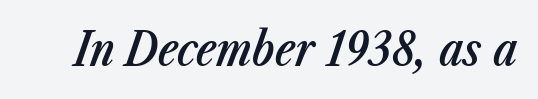
{"italic": "yes", "lean": "right", "slant_degrees": 23, "bold": "semi", "weight": "semibold", "width": "condensed", "stroke_contrast": "low", "x_height": "medium", "monospaced": "no", "underline": "no", "letter_spacing": "normal", "letter_spacing_em": 0.0, "glyph_px": 46}
